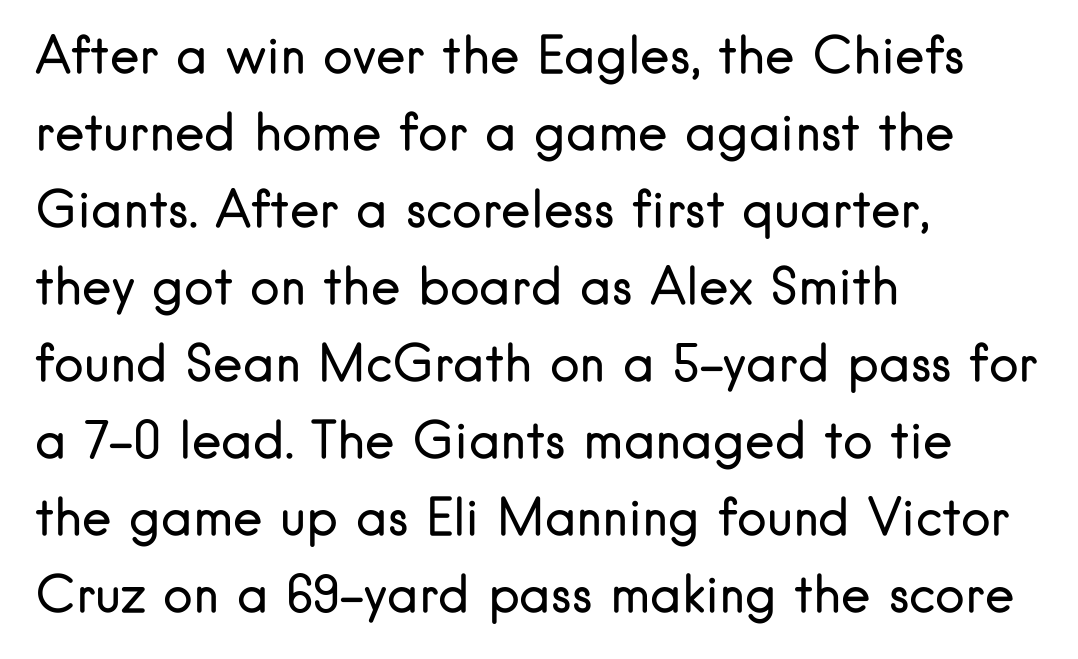
The image shows 50 px regular-weight sans-serif type, upright; set left-aligned, normal line spacing (1.54x), normal letter spacing, not underlined; low stroke contrast and a small x-height.
